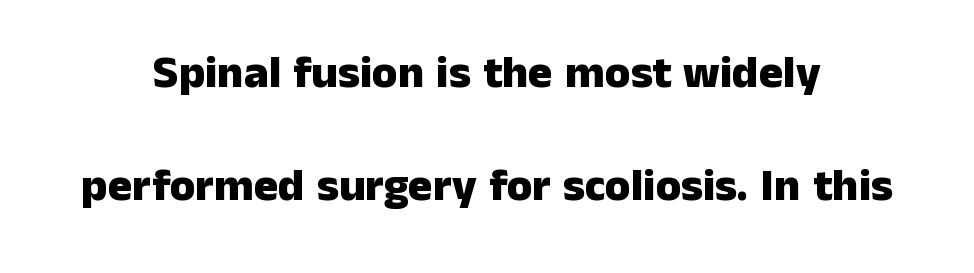
The letters sit at their default tracking, neither squeezed nor spread. This rendering uses center alignment, leaving both contours irregular but symmetric. I'd call this a sans setting — the letters go barefoot. When letters stand straight like this, we call the style roman or upright. The typesetting leans heavy: a genuine bold.
